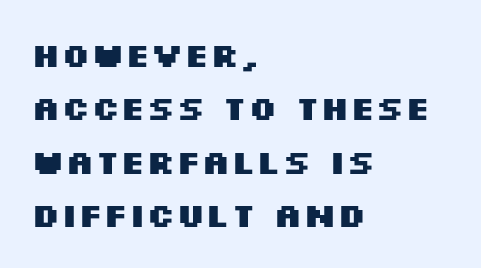
Q: Is the text bold? A: Yes.
Q: Is the text italic (slanted)? A: No, it is upright.
Q: Is the typeface a serif or a sans-serif typeface? A: Sans-serif.
Q: Is the text underlined? A: No.
Q: How is the paragraph aligned? A: Left-aligned.
Q: Is the spacing between letters normal or unusually wide? A: Normal.
Q: Is the spacing between lines tight, normal or loose? A: Normal.
Q: Width (condensed, normal, or wide)? A: Wide.
Q: Stroke contrast? A: Medium.
Q: x-height? A: Large.
Q: Monospaced? A: No.
